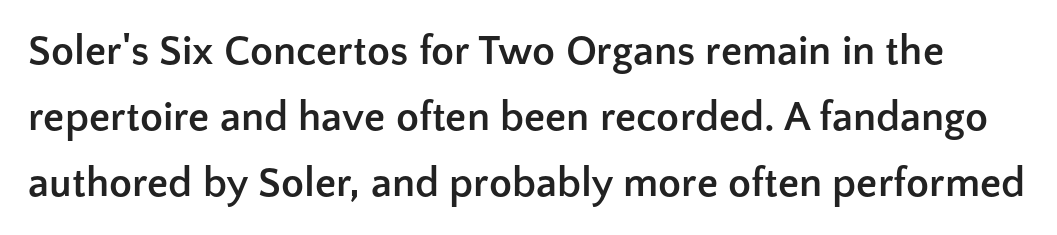
The rendering uses a bold face; every stroke is thick and dark. The type is set solid horizontally, with unmodified tracking. The lines sit at an ordinary, default distance from one another. Is this a fixed-width face? No — the glyphs have proportional, varying widths. A bare baseline throughout the passage.
